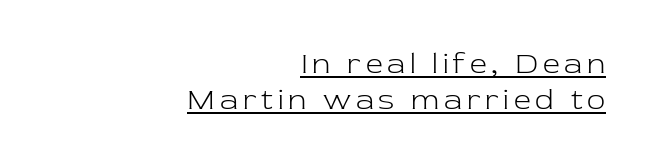
Q: Is the text bold? A: No.
Q: Is the text italic (slanted)? A: No, it is upright.
Q: Is the typeface a serif or a sans-serif typeface? A: Serif.
Q: Is the text underlined? A: Yes.
Q: How is the paragraph aligned? A: Right-aligned.
Q: Width (condensed, normal, or wide)? A: Normal.
Q: Stroke contrast? A: Low.
Q: x-height? A: Medium.
Q: Monospaced? A: No.
